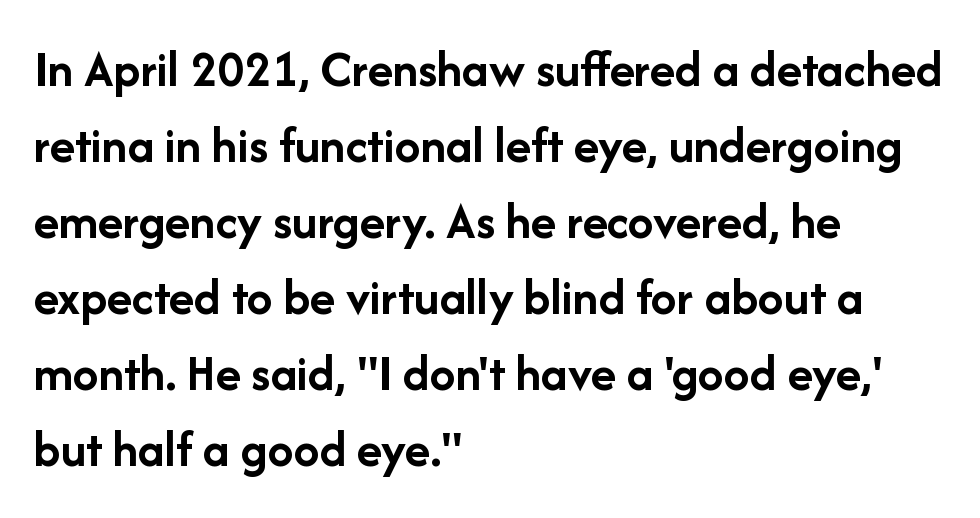
Alignment: flush left. Rows of type keep a routine distance in the vertical direction. Each row of text sits above clean, open space. Note the varied advance widths — an 'i' is clearly narrower than an 'm'.
